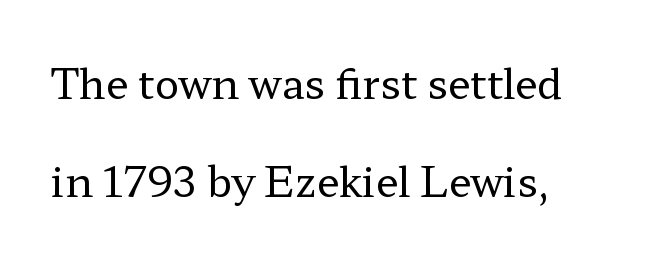
The image shows 41 px regular-weight, wide serif type, upright; set left-aligned, loose line spacing (2.4x), normal letter spacing, not underlined; low stroke contrast and a medium x-height.
